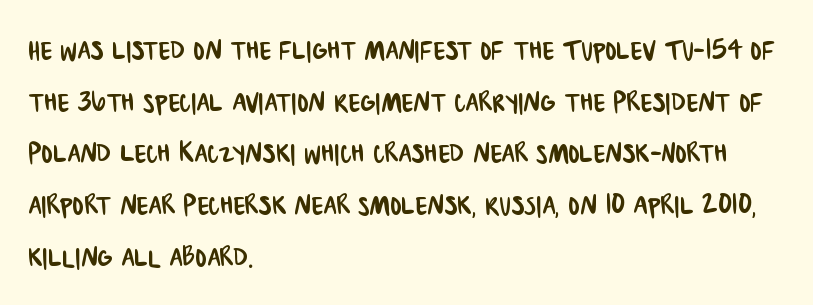
{"serif": "no", "width": "condensed", "stroke_contrast": "low", "x_height": "large", "monospaced": "no", "underline": "no", "align": "left", "line_spacing": "normal", "line_spacing_ratio": 1.52, "letter_spacing": "normal", "letter_spacing_em": 0.0, "glyph_px": 34}
